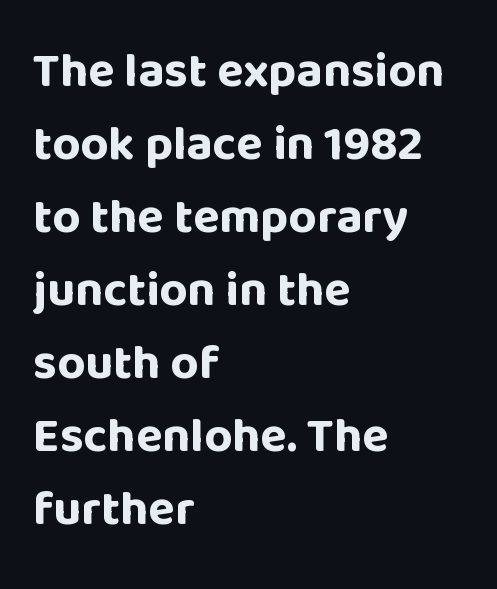
Q: Is the text bold? A: Yes.
Q: Is the text italic (slanted)? A: No, it is upright.
Q: Is the typeface a serif or a sans-serif typeface? A: Sans-serif.
Q: Is the text underlined? A: No.
Q: How is the paragraph aligned? A: Left-aligned.
Q: Is the spacing between letters normal or unusually wide? A: Normal.
Q: Is the spacing between lines tight, normal or loose? A: Normal.
Q: Width (condensed, normal, or wide)? A: Normal.
Q: Stroke contrast? A: Low.
Q: x-height? A: Large.
Q: Monospaced? A: No.
